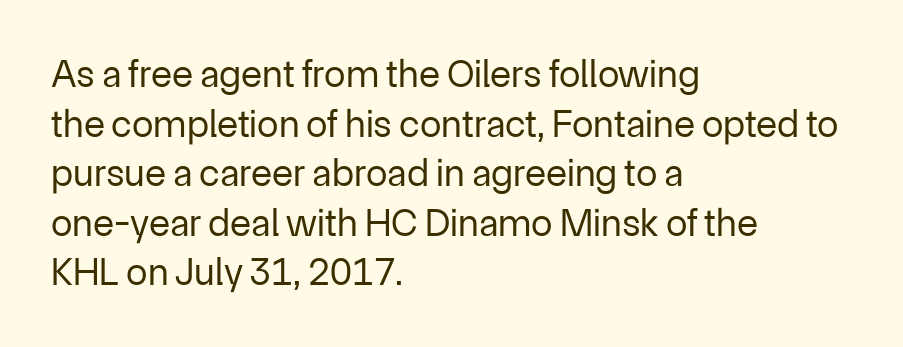
{"serif": "no", "italic": "no", "bold": "no", "weight": "regular", "width": "normal", "stroke_contrast": "low", "x_height": "medium", "monospaced": "no", "underline": "no", "align": "left", "line_spacing": "normal", "line_spacing_ratio": 1.27, "letter_spacing": "normal", "letter_spacing_em": 0.0, "glyph_px": 39}
